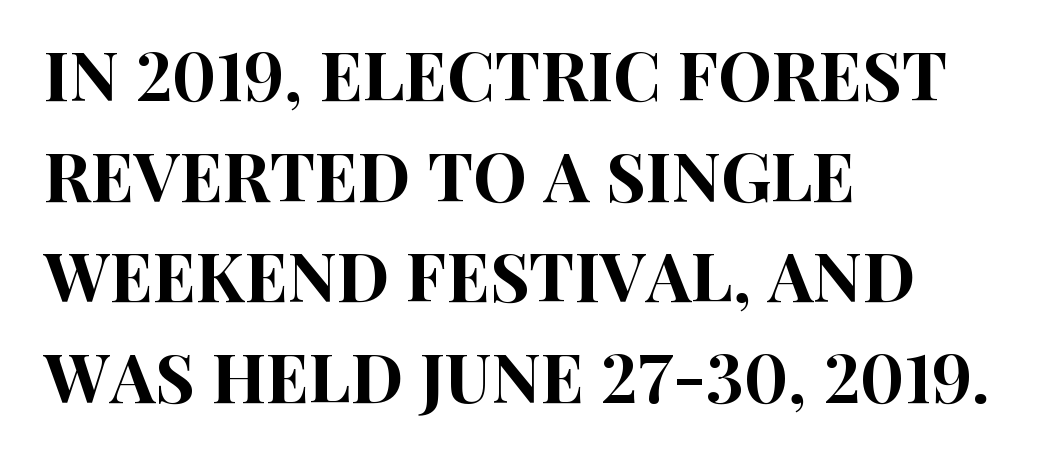
Horizontal bands of white between lines are of average thickness. This sample uses a sans-serif face. The compositor pushed each line to the left boundary. The gap between lines stays unmarked. The face used here is proportionally spaced, like ordinary book or web type. The letters stand upright; this is a roman face.
